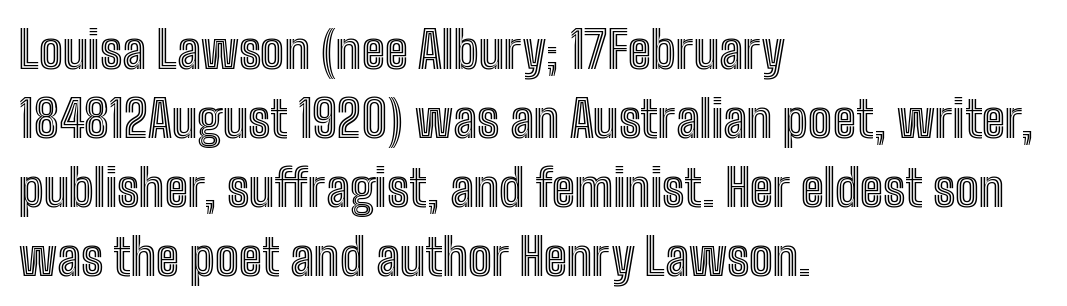
{"italic": "no", "width": "condensed", "x_height": "medium", "monospaced": "no", "underline": "no", "align": "left", "line_spacing": "normal", "line_spacing_ratio": 1.38, "letter_spacing": "normal", "letter_spacing_em": 0.0, "glyph_px": 50}
